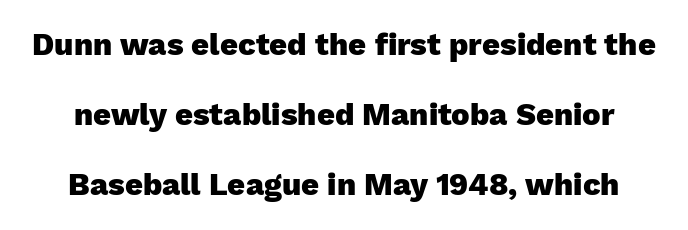
{"serif": "no", "italic": "no", "bold": "yes", "weight": "heavy", "width": "normal", "stroke_contrast": "low", "x_height": "medium", "monospaced": "no", "underline": "no", "line_spacing": "loose", "line_spacing_ratio": 2.26, "letter_spacing": "normal", "letter_spacing_em": 0.0, "glyph_px": 31}
